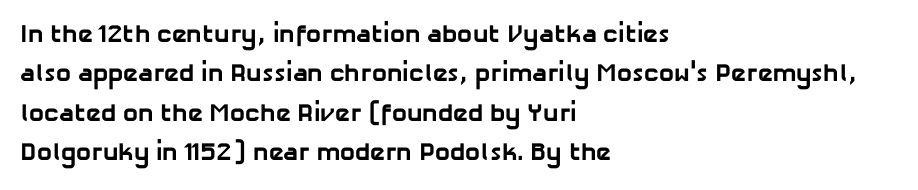
{"bold": "yes", "underline": "no", "align": "left", "line_spacing": "normal", "line_spacing_ratio": 1.58, "letter_spacing": "normal", "letter_spacing_em": 0.0, "glyph_px": 25}
